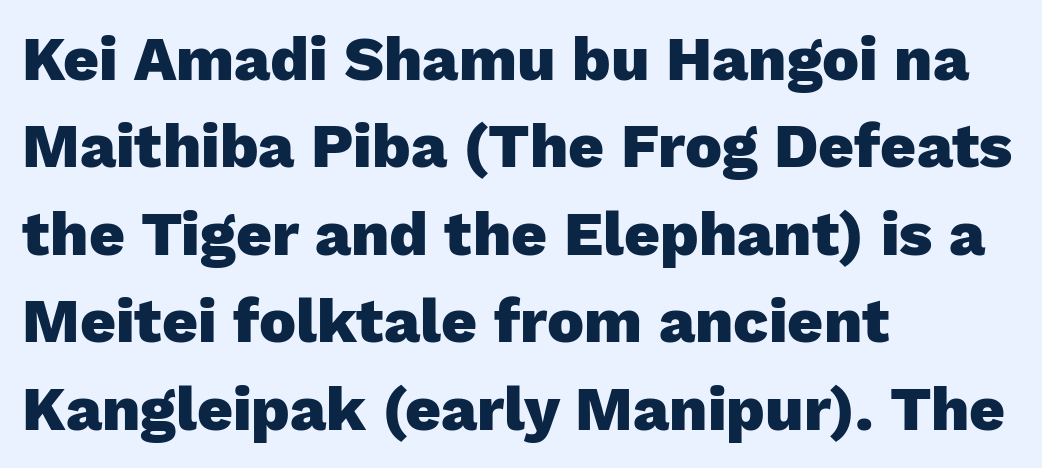
Q: Is the text bold? A: Yes.
Q: Is the text italic (slanted)? A: No, it is upright.
Q: Is the typeface a serif or a sans-serif typeface? A: Sans-serif.
Q: Is the text underlined? A: No.
Q: How is the paragraph aligned? A: Left-aligned.
Q: Is the spacing between letters normal or unusually wide? A: Normal.
Q: Is the spacing between lines tight, normal or loose? A: Normal.
Q: Width (condensed, normal, or wide)? A: Normal.
Q: Stroke contrast? A: Low.
Q: x-height? A: Medium.
Q: Monospaced? A: No.
